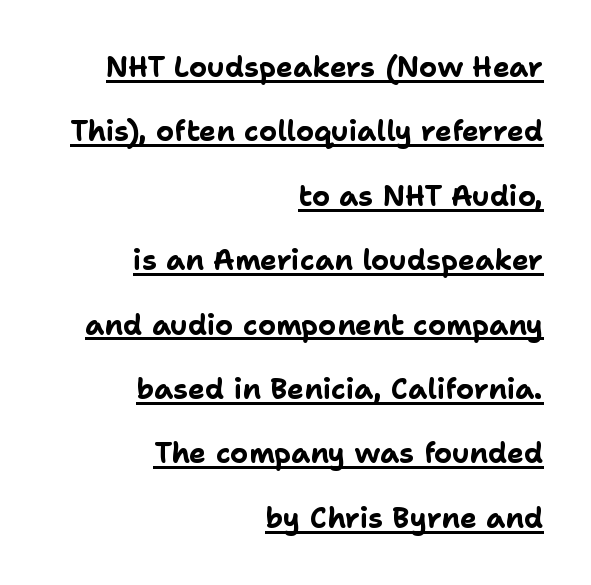
{"serif": "no", "italic": "no", "bold": "yes", "weight": "bold", "width": "normal", "stroke_contrast": "low", "x_height": "medium", "monospaced": "no", "underline": "yes", "align": "right", "line_spacing": "loose", "line_spacing_ratio": 2.3, "letter_spacing": "normal", "letter_spacing_em": 0.0, "glyph_px": 28}
